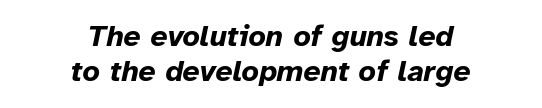
{"italic": "yes", "lean": "right", "slant_degrees": 12, "bold": "yes", "weight": "bold", "width": "normal", "stroke_contrast": "low", "x_height": "medium", "monospaced": "no", "underline": "no", "align": "center", "line_spacing_ratio": 1.18, "letter_spacing": "normal", "letter_spacing_em": 0.0, "glyph_px": 30}
